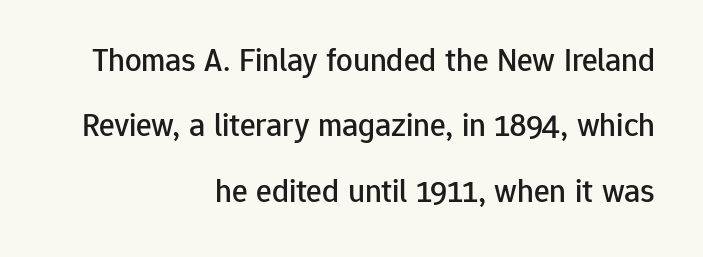
Leftover space on each line is placed entirely before the opening word. Loosely led — the rows are spread out. Here the glyphs are tracked normally, forming tight word shapes. Posture: straight, roman, zero tilt. Bare-footed words on every line.
